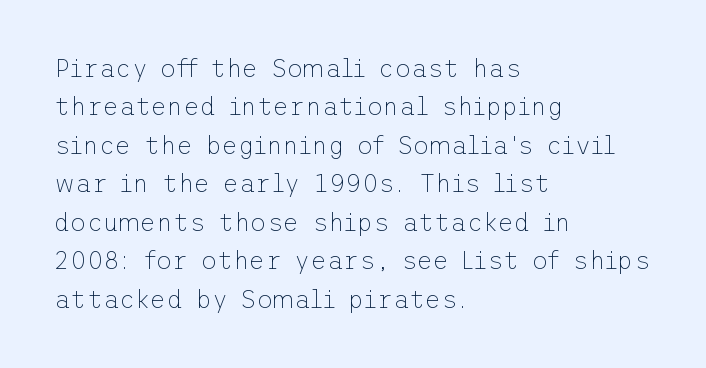
This sample uses an upright cut, with every glyph sitting square on the baseline. The string is rendered with underlining switched off. Tracking value appears to be zero — textbook default spacing. The lines in this sample share a left origin and differ only in where they stop. Vertical spacing — default.
